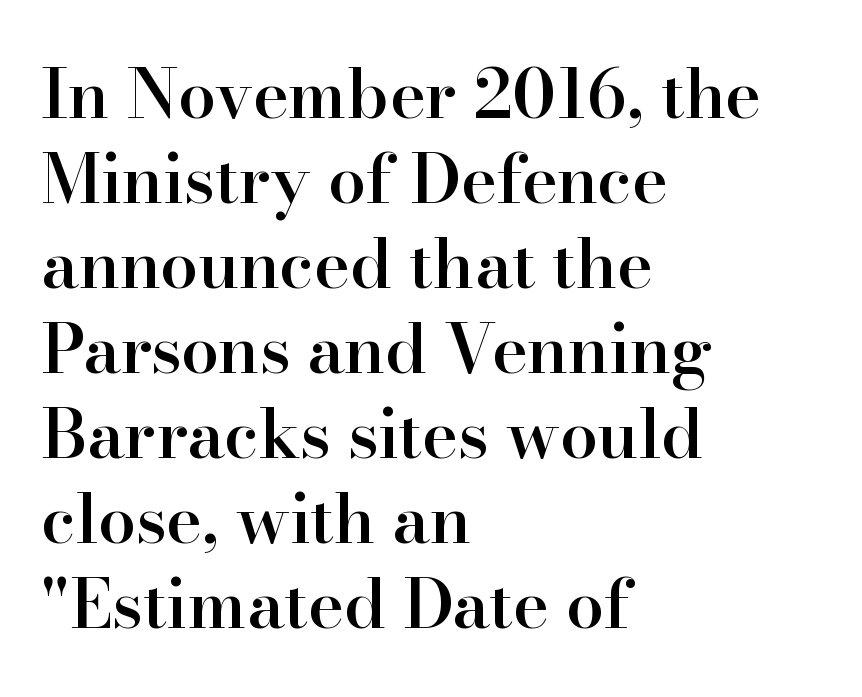
{"serif": "yes", "italic": "no", "bold": "semi", "weight": "semibold", "width": "normal", "stroke_contrast": "high", "x_height": "small", "monospaced": "no", "underline": "no", "align": "left", "line_spacing": "normal", "line_spacing_ratio": 1.25, "letter_spacing": "normal", "letter_spacing_em": 0.0, "glyph_px": 68}
